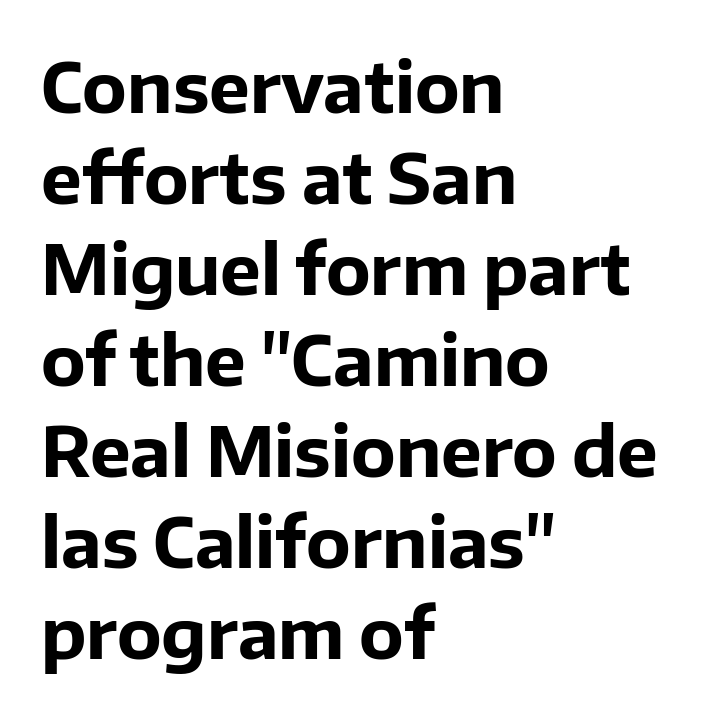
Q: Is the text bold? A: Yes.
Q: Is the text italic (slanted)? A: No, it is upright.
Q: Is the typeface a serif or a sans-serif typeface? A: Sans-serif.
Q: Is the text underlined? A: No.
Q: How is the paragraph aligned? A: Left-aligned.
Q: Is the spacing between letters normal or unusually wide? A: Normal.
Q: Is the spacing between lines tight, normal or loose? A: Normal.
Q: Width (condensed, normal, or wide)? A: Normal.
Q: Stroke contrast? A: Low.
Q: x-height? A: Medium.
Q: Monospaced? A: No.
